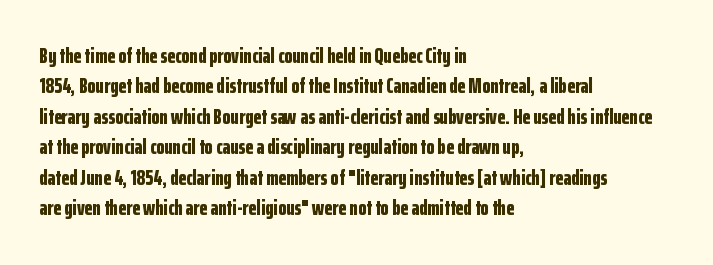
Notice how the stems are strictly vertical — no italics here. These words are printed bold, with thick strokes throughout. Leading: standard. You could call the tracking neutral — neither tight nor loose. The rendering anchors every line to the left-hand side. The words here are not underlined.
